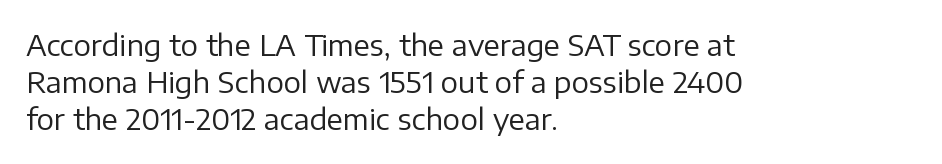
Decoration check: the copy has no underline. Is this a heavy cut? Hardly; it is regular or lighter. The lines are quadded left. Notice how the stems are strictly vertical — no italics here.
